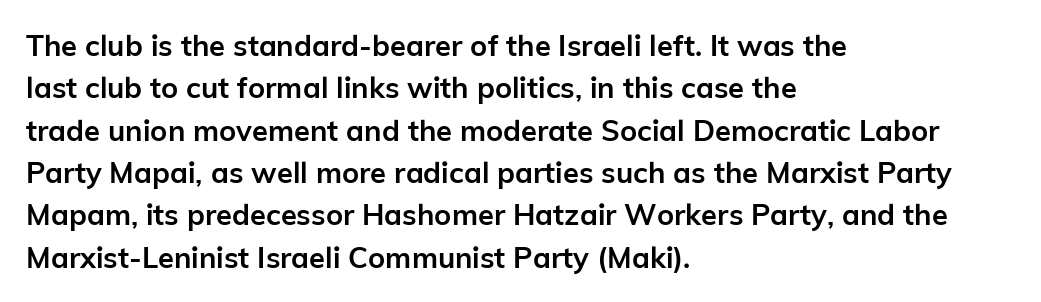
The image shows 29 px semibold sans-serif type, upright; set left-aligned, normal line spacing (1.46x), normal letter spacing, not underlined; low stroke contrast and a medium x-height.
